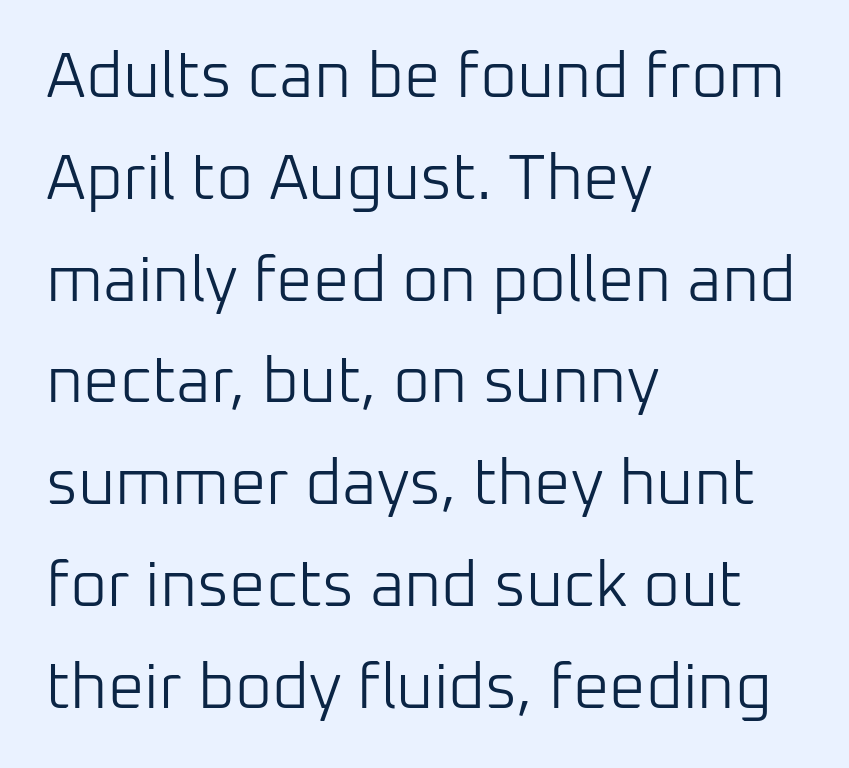
The area under the type is left untouched. Quick note: interline space is typical. The typeface chosen for these lines omits serifs. The letters stand upright; this is a roman face. The paragraph shown leans on its left margin.
